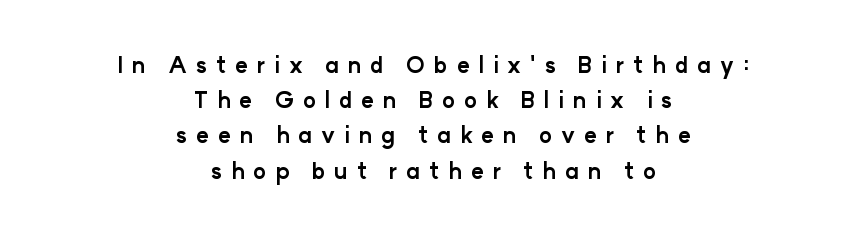
{"italic": "no", "bold": "yes", "underline": "no", "align": "center", "line_spacing": "normal", "line_spacing_ratio": 1.6, "letter_spacing": "wide", "letter_spacing_em": 0.39, "glyph_px": 22}
